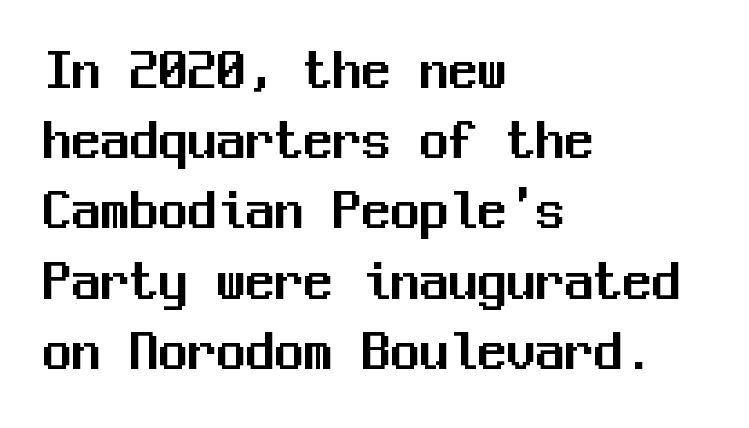
Are there feet on the stems? There aren't — it's a sans. If you drew a line through each stem, it would be perfectly vertical. Check the space under the baseline: it is left empty. Look at the tracking — it's just the regular setting, nothing added. Leftover space on each line is placed entirely after the last word.
